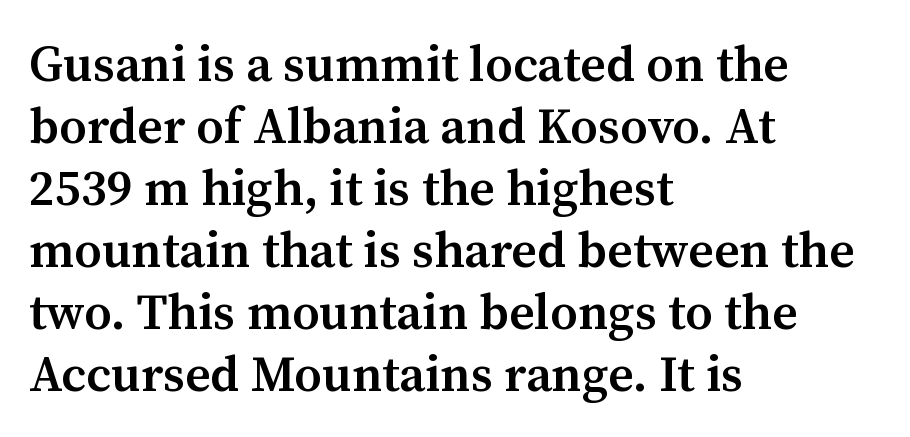
Q: Is the text bold? A: Semi-bold.
Q: Is the text italic (slanted)? A: No, it is upright.
Q: Is the typeface a serif or a sans-serif typeface? A: Serif.
Q: Is the text underlined? A: No.
Q: How is the paragraph aligned? A: Left-aligned.
Q: Is the spacing between letters normal or unusually wide? A: Normal.
Q: Width (condensed, normal, or wide)? A: Normal.
Q: Stroke contrast? A: Medium.
Q: x-height? A: Medium.
Q: Monospaced? A: No.
